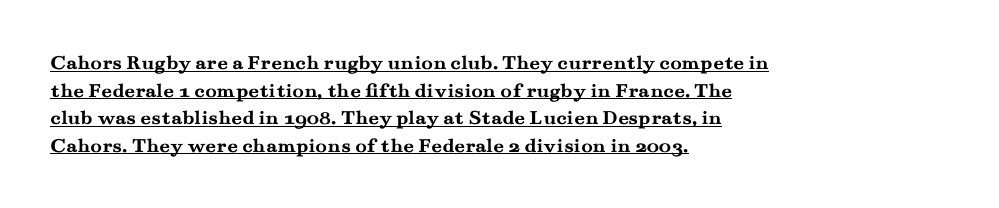
The image shows 21 px bold type, upright; set left-aligned, normal line spacing (1.31x), normal letter spacing, underlined.
